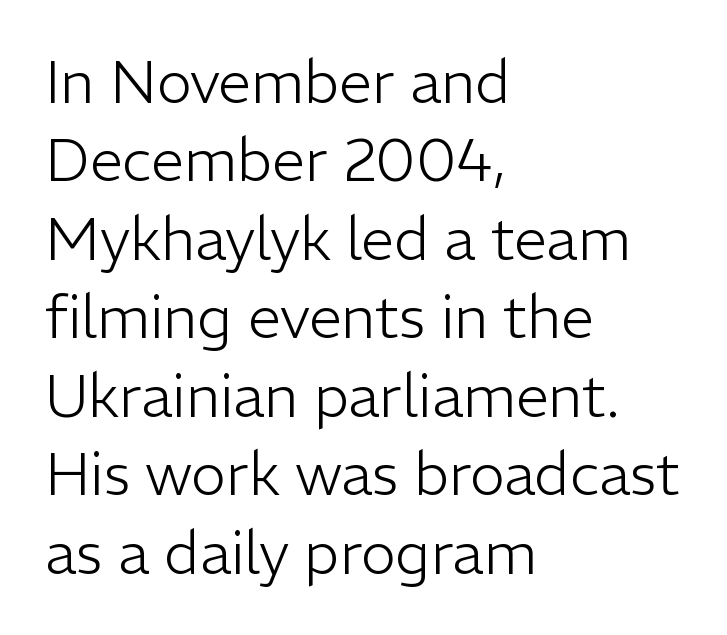
{"serif": "no", "italic": "no", "bold": "no", "weight": "light", "width": "normal", "stroke_contrast": "low", "x_height": "medium", "monospaced": "no", "underline": "no", "align": "left", "line_spacing": "normal", "line_spacing_ratio": 1.33, "letter_spacing": "normal", "letter_spacing_em": 0.0, "glyph_px": 59}
